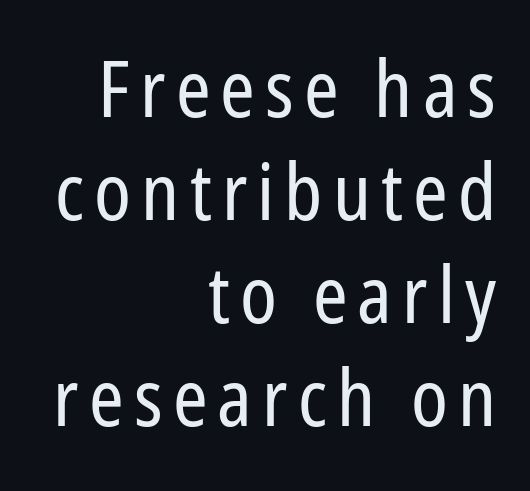
Q: Is the text bold? A: No.
Q: Is the text italic (slanted)? A: No, it is upright.
Q: Is the typeface a serif or a sans-serif typeface? A: Sans-serif.
Q: Is the text underlined? A: No.
Q: How is the paragraph aligned? A: Right-aligned.
Q: Is the spacing between lines tight, normal or loose? A: Normal.
Q: Width (condensed, normal, or wide)? A: Condensed.
Q: Stroke contrast? A: Low.
Q: x-height? A: Medium.
Q: Monospaced? A: No.
